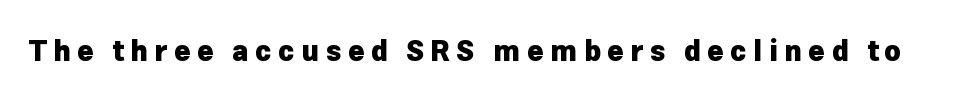
Note the varied advance widths — an 'i' is clearly narrower than an 'm'. Words float on clear page, feet unadorned. Stroke terminals: plain, sans-serif. Nope, not italic — everything's standing straight. Notice how thick the strokes are: this is what a full bold looks like. A typesetter would call this heavily tracked-out type.
